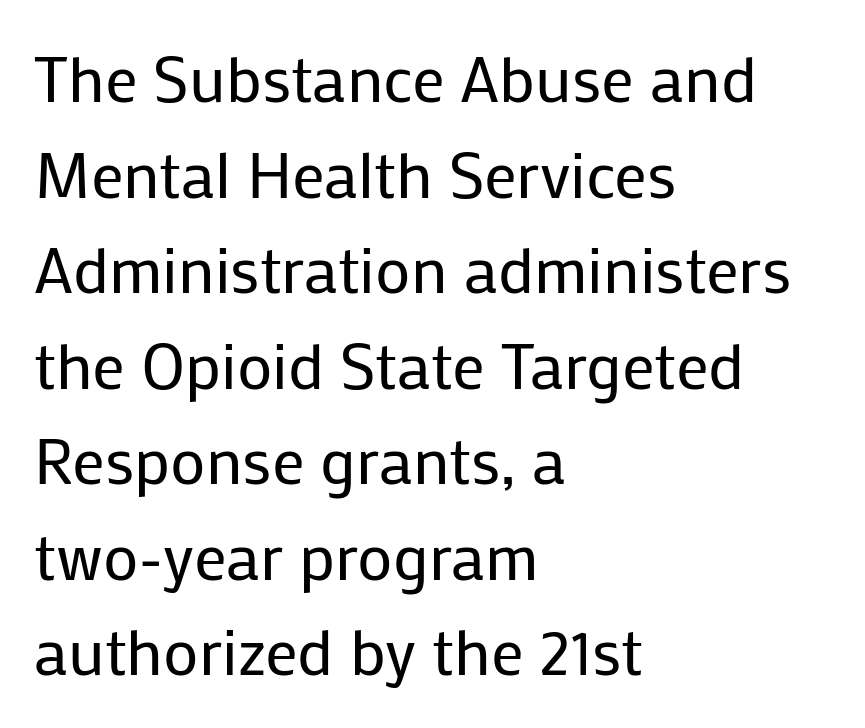
Unlike a traditional serif, this face leaves its strokes unadorned. Compared with typical body copy, the letter spacing here is the same. Honestly, there is no underline to notice here at all. The space between consecutive lines is moderate. Vertical stems look standard width or narrower in stroke.
